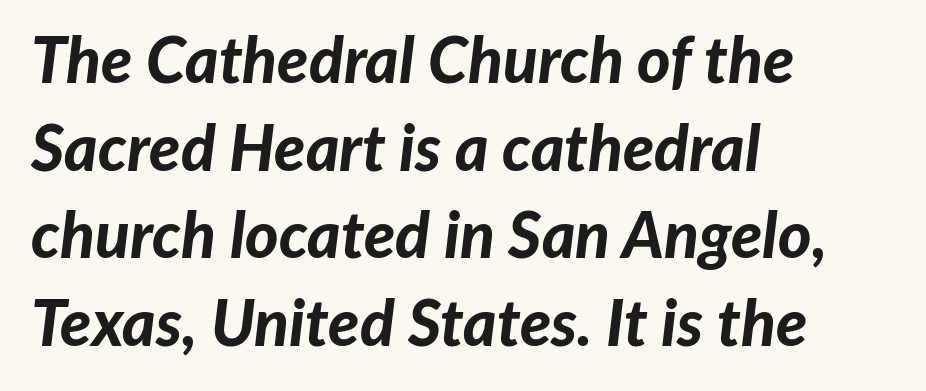
{"italic": "yes", "lean": "right", "slant_degrees": 7, "bold": "yes", "weight": "bold", "width": "normal", "stroke_contrast": "low", "x_height": "medium", "monospaced": "no", "underline": "no", "align": "left", "line_spacing": "normal", "line_spacing_ratio": 1.37, "letter_spacing": "normal", "letter_spacing_em": 0.0, "glyph_px": 64}
